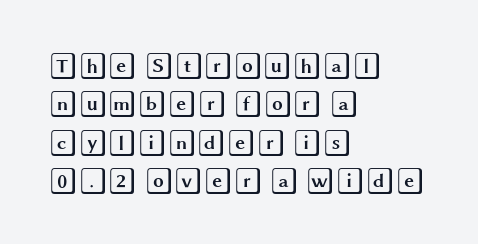
Compared with typical paragraphs, the rows here are spaced about the same. Posture: straight, roman, zero tilt. Inter-character spacing is left at the font's built-in metrics. The space beneath each line is pristine and unruled. The compositor pushed each line to the left boundary.
